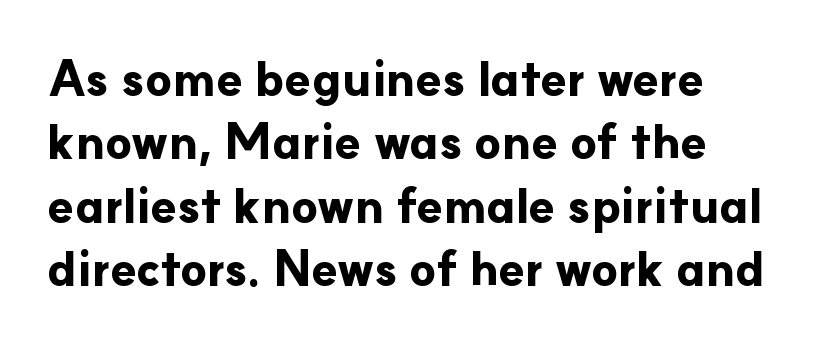
This sample has the flowing, uneven cadence of proportional lettering. The font is running at its bold setting. The face used here is rendered with its standard letterfit. The typography opts for an upright posture over an oblique one.
